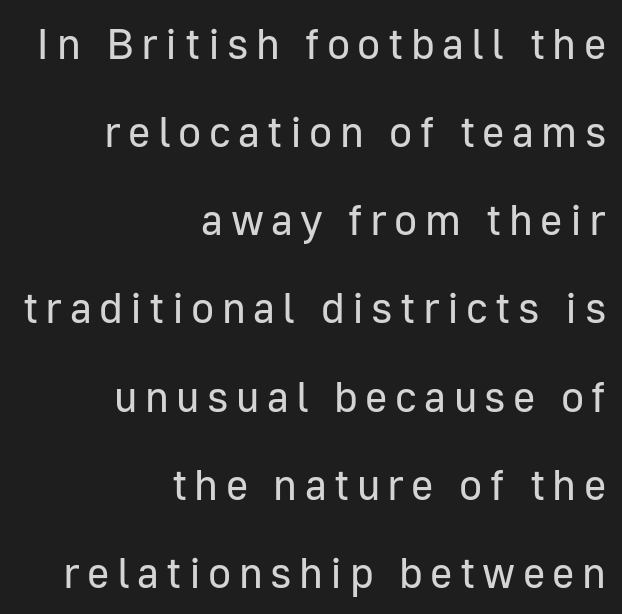
The image shows 43 px regular-weight sans-serif type, upright; set right-aligned, loose line spacing (2.05x), not underlined; low stroke contrast and a medium x-height.
